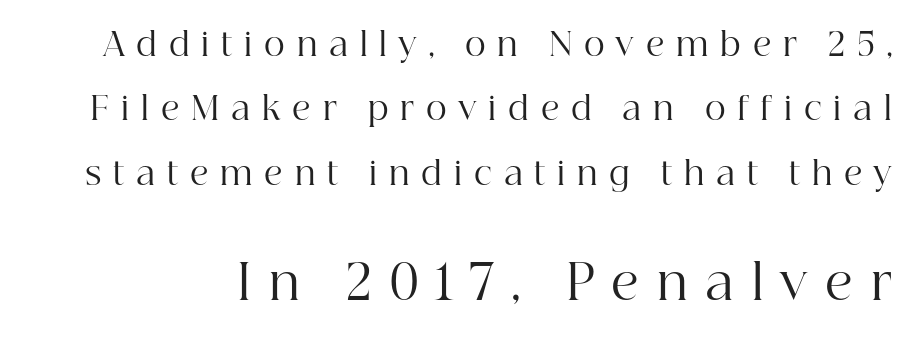
Q: Is the text bold? A: No.
Q: Is the text italic (slanted)? A: No, it is upright.
Q: Is the typeface a serif or a sans-serif typeface? A: Serif.
Q: Is the text underlined? A: No.
Q: Is the spacing between letters normal or unusually wide? A: Unusually wide.
Q: Is the spacing between lines tight, normal or loose? A: Loose.
Q: Which block of text is set in a larger size, the first (top) or the second (bottom)? A: The second (bottom) one.
Q: Width (condensed, normal, or wide)? A: Normal.
Q: Stroke contrast? A: High.
Q: x-height? A: Medium.
Q: Monospaced? A: No.
